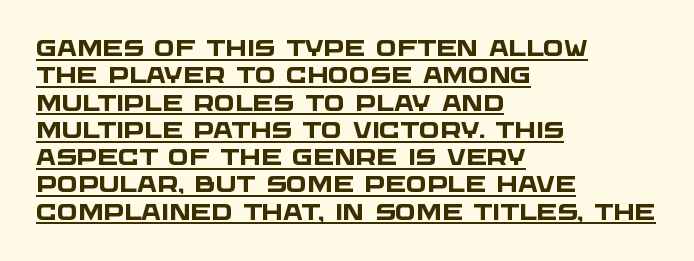
The image shows 22 px bold type; set left-aligned, line spacing 1.24x, normal letter spacing, underlined.
